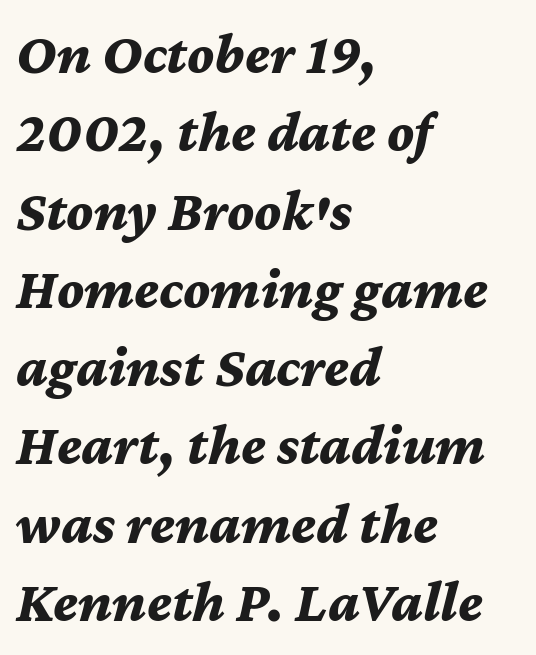
If you measured baseline to baseline, you'd find a middling distance. Strong, thick strokes mark this as bold type. You could call the tracking neutral — neither tight nor loose. The text block is weighted toward the left margin, trailing off unevenly rightward. Posture: slanted. Think of a printed novel: that variable character pitch is what you see here.
